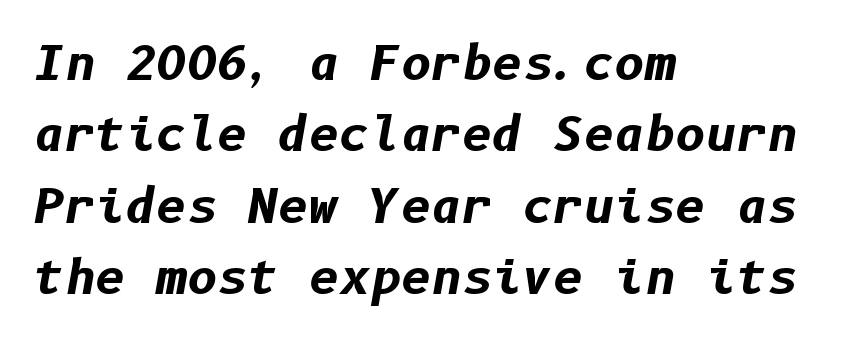
The image shows 47 px bold type, italic (leaning right); set left-aligned, normal line spacing (1.52x), normal letter spacing, not underlined; low stroke contrast and a medium x-height.
